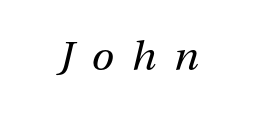
Descender tails drop into unmarked territory. This sample has the flowing, uneven cadence of proportional lettering. Caption: expanded tracking, letters set apart. Slant detected: the letters are inclined. No heavy texture on the line: the type isn't bold.
